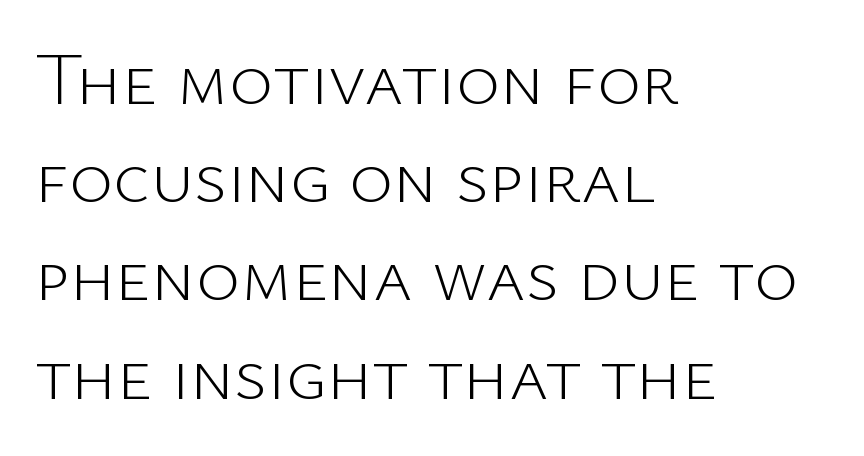
The letters stand straight up with perfectly vertical stems. Is the stroke heavy? The answer is a plain regular-or-lighter. Caption: standard tracking, unaltered. Typeset ragged right — the left edge is the straight one. The space directly below the letters is spotless. In terms of letterform style, serifs are entirely absent.
